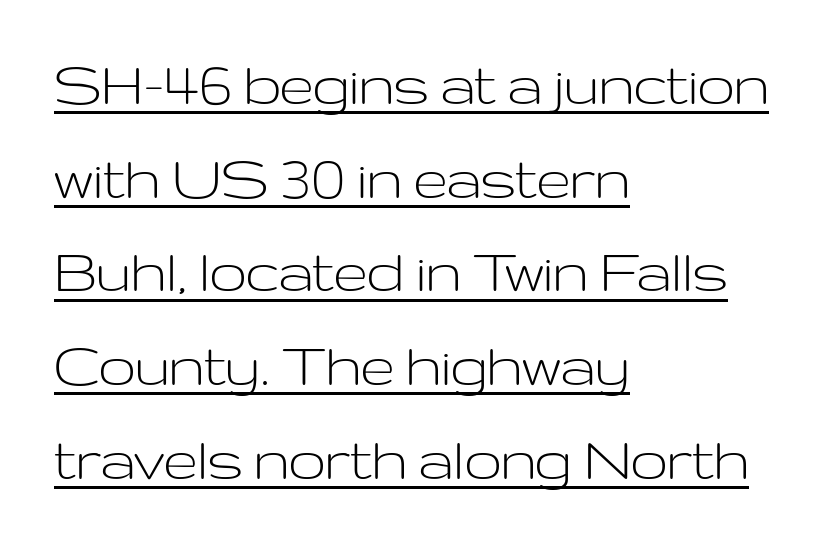
The image shows 66 px light, wide sans-serif type, upright; set left-aligned, normal line spacing (1.42x), normal letter spacing, underlined; low stroke contrast and a medium x-height.
